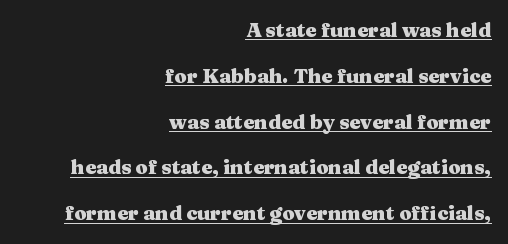
The image shows 20 px bold type, upright; set right-aligned, loose line spacing (2.29x), normal letter spacing, underlined.
